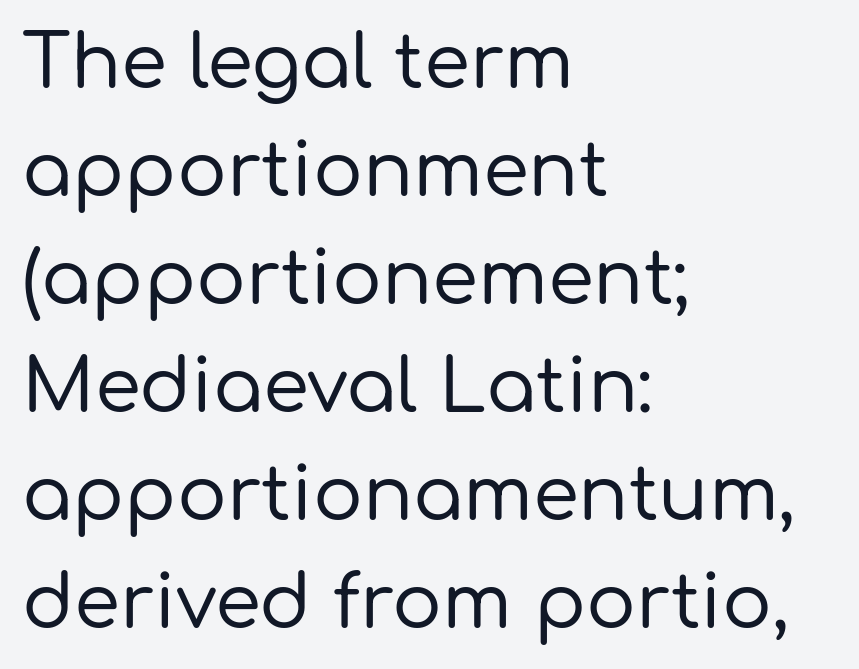
{"serif": "no", "italic": "no", "width": "normal", "stroke_contrast": "low", "x_height": "medium", "monospaced": "no", "underline": "no", "align": "left", "line_spacing": "normal", "line_spacing_ratio": 1.46, "letter_spacing": "normal", "letter_spacing_em": 0.0, "glyph_px": 74}
